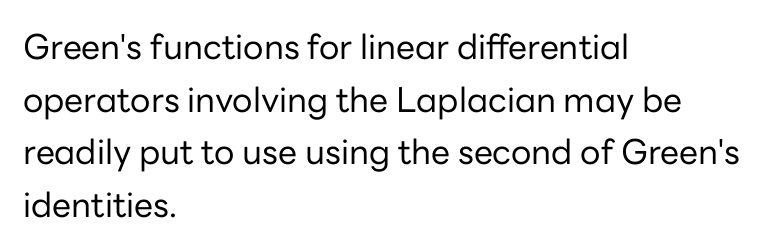
The image shows 34 px regular-weight sans-serif type, upright; set left-aligned, normal line spacing (1.55x), normal letter spacing, not underlined; low stroke contrast and a medium x-height.
